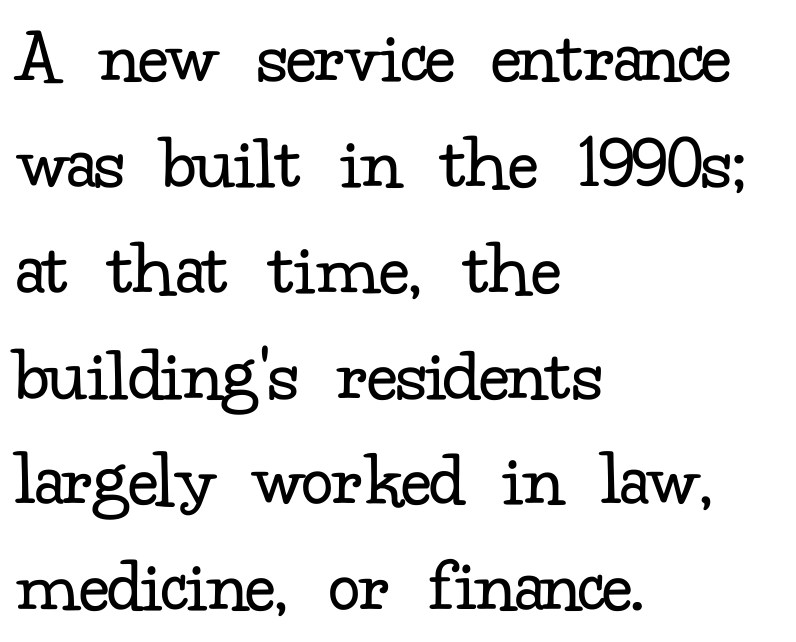
{"serif": "yes", "italic": "no", "bold": "no", "weight": "regular", "width": "normal", "stroke_contrast": "low", "x_height": "small", "monospaced": "no", "underline": "no", "align": "left", "line_spacing": "normal", "line_spacing_ratio": 1.34, "letter_spacing": "normal", "letter_spacing_em": 0.0, "glyph_px": 79}
